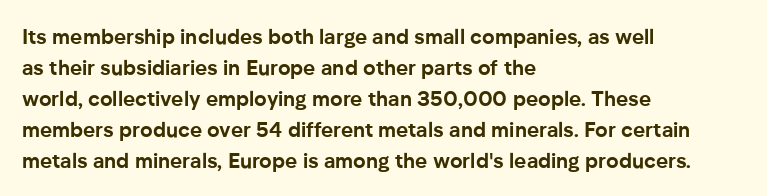
Q: Is the text bold? A: Yes.
Q: Is the text italic (slanted)? A: No, it is upright.
Q: Is the text underlined? A: No.
Q: How is the paragraph aligned? A: Left-aligned.
Q: Is the spacing between letters normal or unusually wide? A: Normal.
Q: Is the spacing between lines tight, normal or loose? A: Normal.
